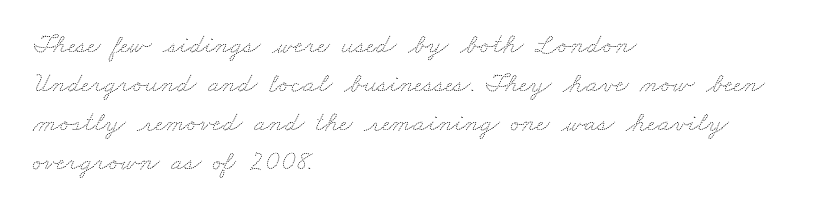
Students, note that the glyphs here touch the page at normal intervals. The rendering uses natural spacing where letterforms have individual widths. Does the leading feel generous? No, just average. Plain, unruled lines of type. Line beginnings align vertically; line endings do not. Weight: regular or lighter.
